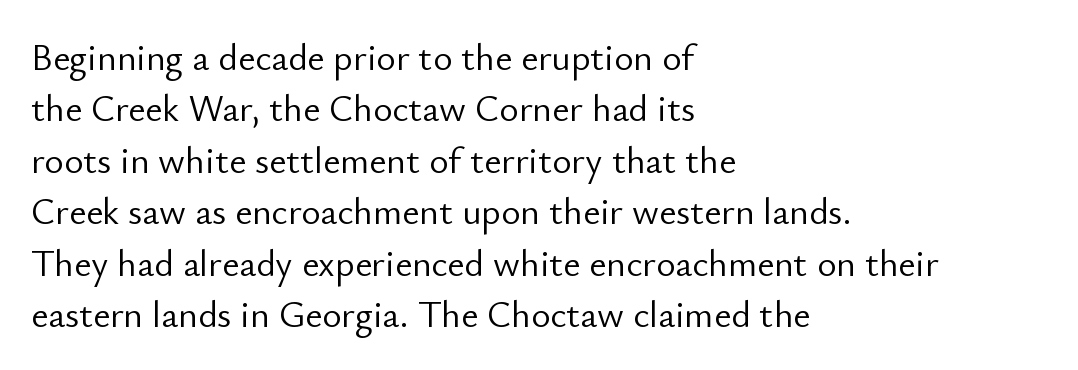
The image shows 37 px light sans-serif type, upright; set left-aligned, normal line spacing (1.39x), normal letter spacing, not underlined; low stroke contrast and a small x-height.
